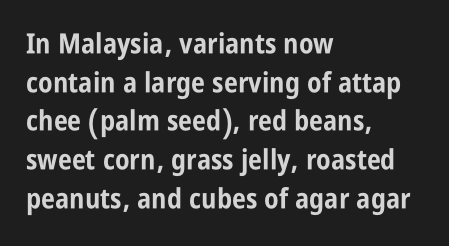
{"serif": "no", "italic": "no", "bold": "yes", "weight": "bold", "width": "condensed", "stroke_contrast": "low", "x_height": "large", "monospaced": "no", "underline": "no", "align": "left", "line_spacing": "normal", "line_spacing_ratio": 1.38, "letter_spacing": "normal", "letter_spacing_em": 0.0, "glyph_px": 28}
